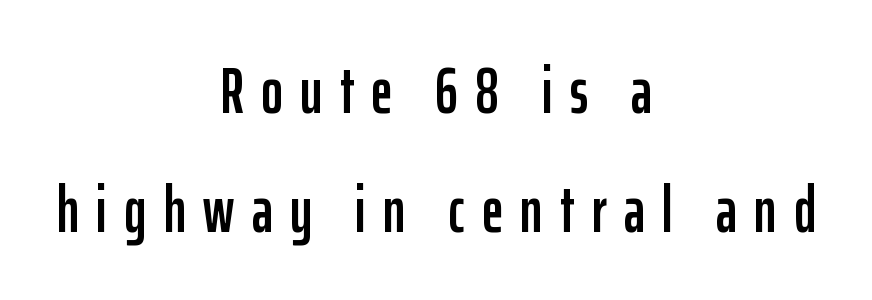
The image shows 65 px condensed sans-serif type, upright; set centered, line spacing 1.83x, unusually wide letter spacing (+0.27 em), not underlined; low stroke contrast and a medium x-height.
